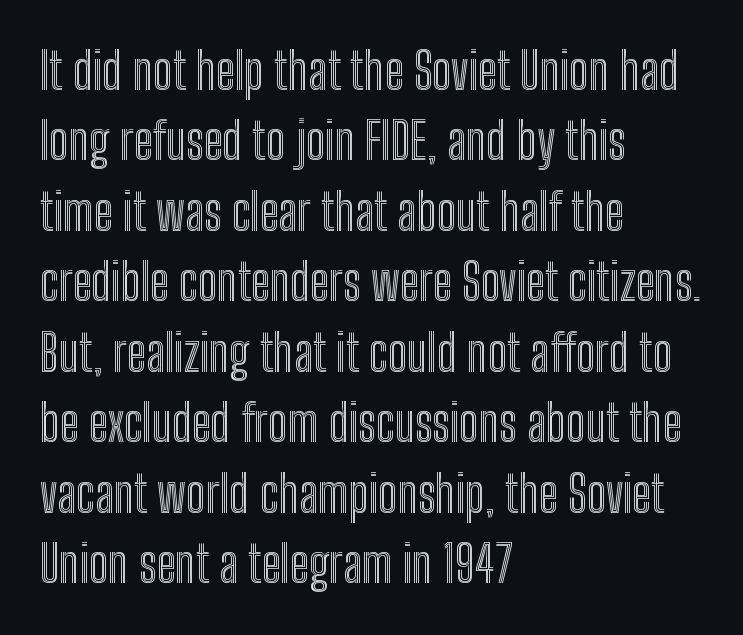
Q: Is the text italic (slanted)? A: No, it is upright.
Q: Is the text underlined? A: No.
Q: How is the paragraph aligned? A: Left-aligned.
Q: Is the spacing between letters normal or unusually wide? A: Normal.
Q: Is the spacing between lines tight, normal or loose? A: Normal.
Q: Width (condensed, normal, or wide)? A: Condensed.
Q: x-height? A: Medium.
Q: Monospaced? A: No.
